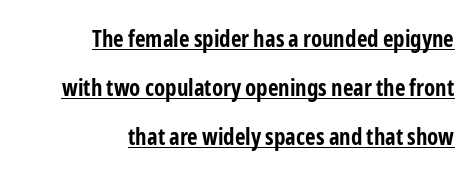
The image shows 23 px bold type, upright; set right-aligned, loose line spacing (2.14x), normal letter spacing, underlined.
